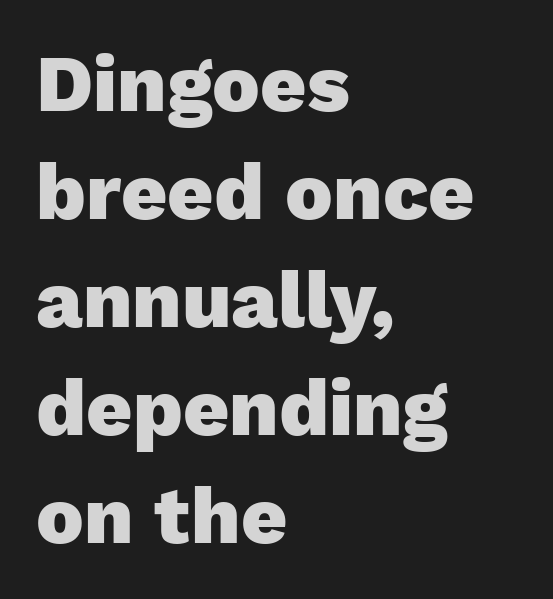
Tall strokes in this sample are plumb rather than angled. Evenly set lines give the paragraph a standard silhouette. Look at the bottom of the vertical strokes: they stop flat, with no serifs. Teacher's note: observe the even left margin — that is flush-left alignment.
